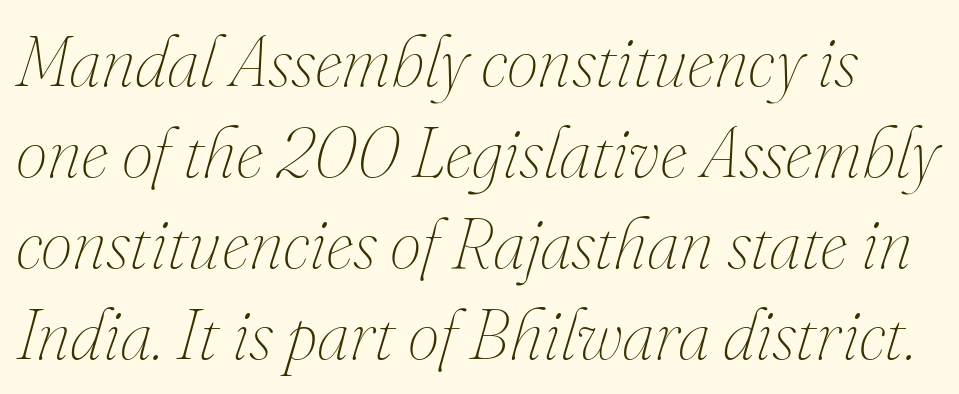
{"italic": "yes", "lean": "right", "slant_degrees": 16, "bold": "no", "weight": "thin", "width": "normal", "stroke_contrast": "medium", "x_height": "small", "monospaced": "no", "underline": "no", "line_spacing": "normal", "line_spacing_ratio": 1.28, "letter_spacing": "normal", "letter_spacing_em": 0.0, "glyph_px": 71}
